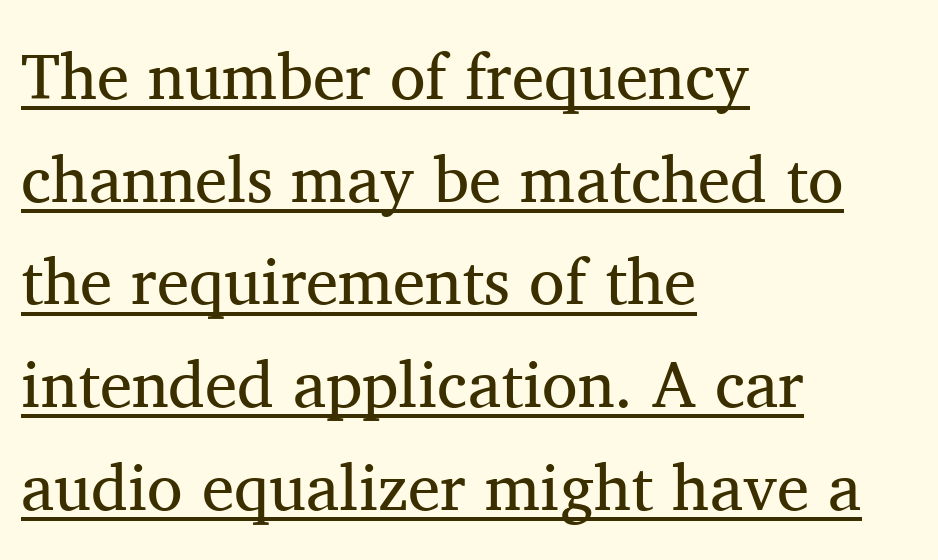
{"serif": "yes", "italic": "no", "bold": "no", "weight": "regular", "width": "normal", "stroke_contrast": "medium", "x_height": "medium", "monospaced": "no", "underline": "yes", "align": "left", "line_spacing": "normal", "line_spacing_ratio": 1.58, "letter_spacing": "normal", "letter_spacing_em": 0.0, "glyph_px": 65}
